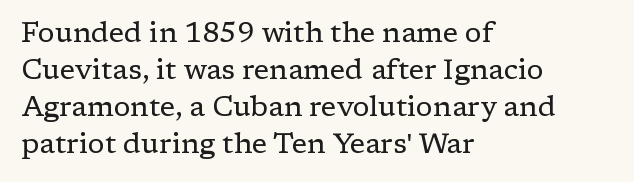
Q: Is the text bold? A: No.
Q: Is the text italic (slanted)? A: No, it is upright.
Q: Is the typeface a serif or a sans-serif typeface? A: Serif.
Q: Is the text underlined? A: No.
Q: How is the paragraph aligned? A: Left-aligned.
Q: Is the spacing between letters normal or unusually wide? A: Normal.
Q: Is the spacing between lines tight, normal or loose? A: Normal.
Q: Width (condensed, normal, or wide)? A: Normal.
Q: Stroke contrast? A: Low.
Q: x-height? A: Medium.
Q: Monospaced? A: No.
